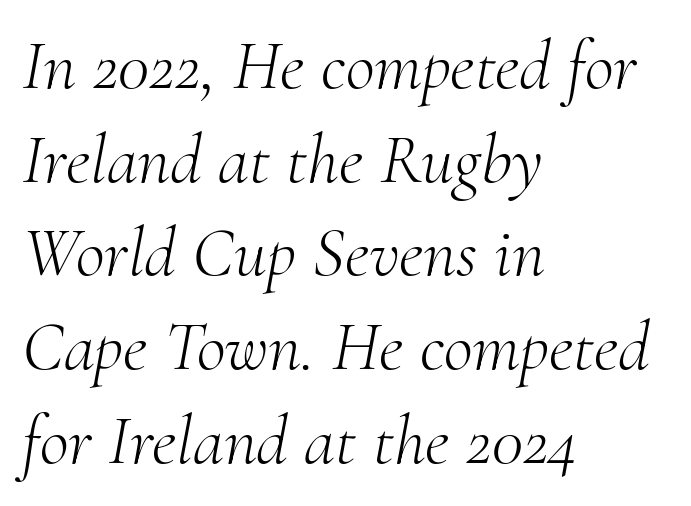
The image shows 71 px light serif type, italic (leaning right); set left-aligned, normal line spacing (1.32x), normal letter spacing, not underlined; medium stroke contrast and a small x-height.
